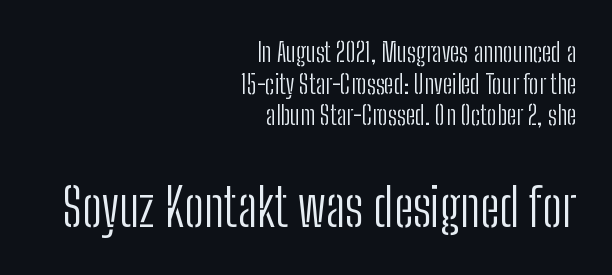
Q: Is the text bold? A: No.
Q: Is the text italic (slanted)? A: No, it is upright.
Q: Is the typeface a serif or a sans-serif typeface? A: Sans-serif.
Q: Is the text underlined? A: No.
Q: How is the paragraph aligned? A: Right-aligned.
Q: Is the spacing between letters normal or unusually wide? A: Normal.
Q: Which block of text is set in a larger size, the first (top) or the second (bottom)? A: The second (bottom) one.
Q: Width (condensed, normal, or wide)? A: Condensed.
Q: Stroke contrast? A: Low.
Q: x-height? A: Medium.
Q: Monospaced? A: No.
